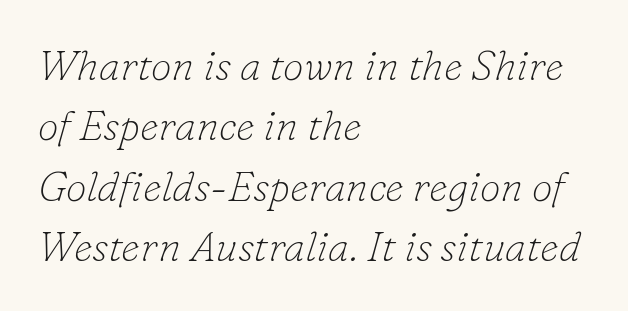
These lines stack with their left ends in a neat column. You could not count columns in this text — the font is proportionally spaced. The letters carry serifs — small finishing strokes at the ends of their stems. Line spacing here is normal. Only glyphs here, with clear space below each row. Caption: face not bold, strokes unweighted.
